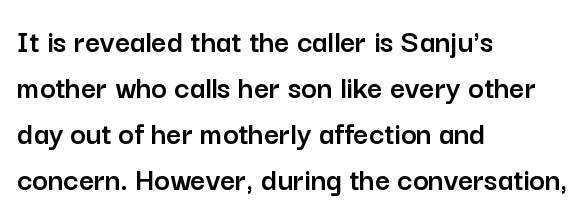
Leftover space on each line is placed entirely after the last word. No word sits above an underline. Regular leading. Inter-character spacing is left at the font's built-in metrics. Think of a printed novel: that variable character pitch is what you see here.
